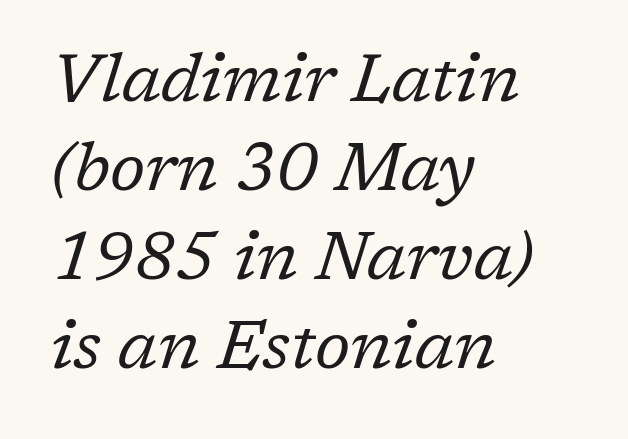
The image shows 68 px regular-weight serif type, italic (leaning right); set left-aligned, normal line spacing (1.31x), normal letter spacing, not underlined; low stroke contrast and a medium x-height.
